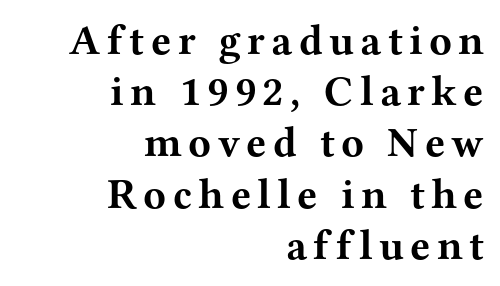
{"serif": "yes", "italic": "no", "bold": "yes", "weight": "bold", "width": "wide", "stroke_contrast": "medium", "x_height": "medium", "monospaced": "no", "underline": "no", "align": "right", "line_spacing_ratio": 1.22, "glyph_px": 42}
